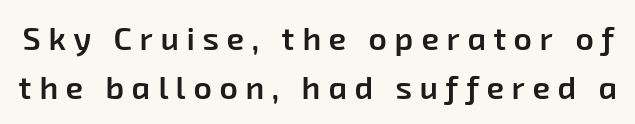
Reading down the column, the eye jumps a familiar distance to each next line. Lines of text with bare space underneath. The designer went with a sans here, leaving each stem footless. The typesetting leans somewhat heavy: a semibold.
